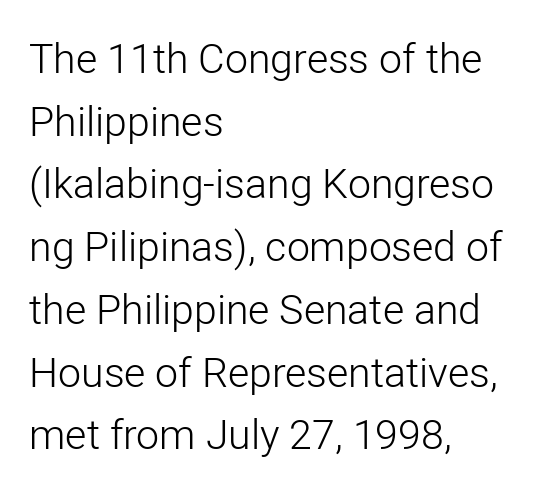
{"serif": "no", "italic": "no", "bold": "no", "weight": "light", "width": "normal", "stroke_contrast": "low", "x_height": "medium", "monospaced": "no", "underline": "no", "align": "left", "line_spacing": "normal", "line_spacing_ratio": 1.53, "letter_spacing": "normal", "letter_spacing_em": 0.0, "glyph_px": 41}
